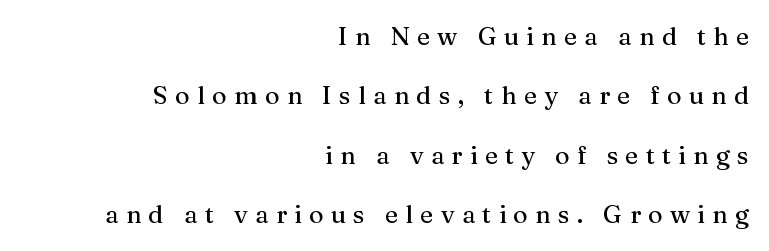
Q: Is the text italic (slanted)? A: No, it is upright.
Q: Is the text underlined? A: No.
Q: How is the paragraph aligned? A: Right-aligned.
Q: Is the spacing between letters normal or unusually wide? A: Unusually wide.
Q: Is the spacing between lines tight, normal or loose? A: Loose.
